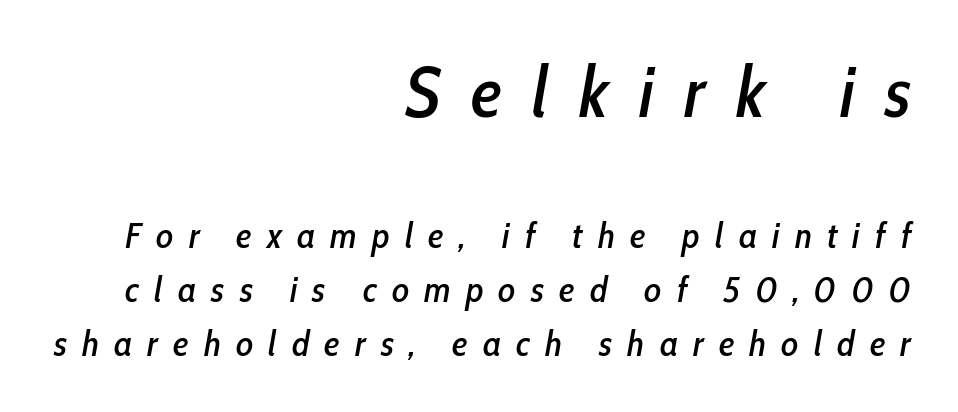
{"italic": "yes", "lean": "right", "slant_degrees": 10, "width": "condensed", "stroke_contrast": "low", "x_height": "medium", "monospaced": "no", "underline": "no", "align": "right", "line_spacing": "normal", "line_spacing_ratio": 1.5, "letter_spacing": "wide", "letter_spacing_em": 0.42, "larger_block": "first", "size_ratio": 2.0, "glyph_px": 72}
